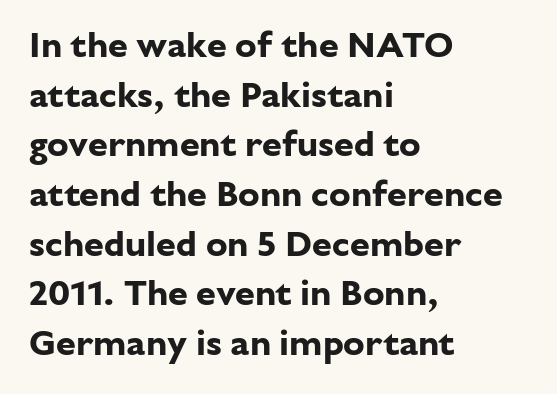
Default kerning and tracking; the words read as compact shapes. The lines in this sample share a left origin and differ only in where they stop. The face used here is a sans, in the tradition of grotesques and geometrics. A normal amount of white space separates one row of letters from the next. This sample has the flowing, uneven cadence of proportional lettering. Weight check: bold — yes, fully.
